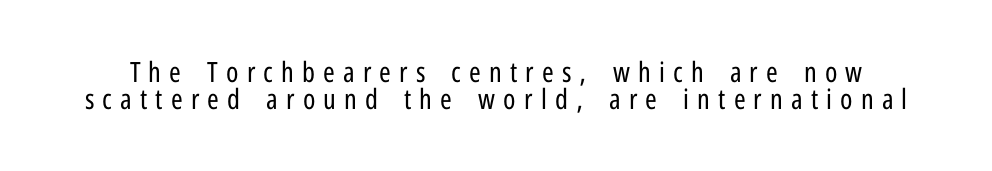
The image shows 28 px regular-weight, condensed sans-serif type, upright; set tight line spacing (0.97x), unusually wide letter spacing (+0.29 em), not underlined; low stroke contrast and a medium x-height.
